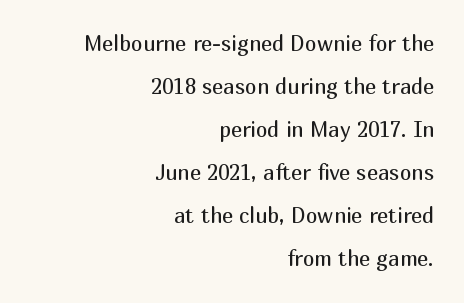
Q: Is the text bold? A: No.
Q: Is the text italic (slanted)? A: No, it is upright.
Q: Is the text underlined? A: No.
Q: How is the paragraph aligned? A: Right-aligned.
Q: Is the spacing between letters normal or unusually wide? A: Normal.
Q: Is the spacing between lines tight, normal or loose? A: Loose.
